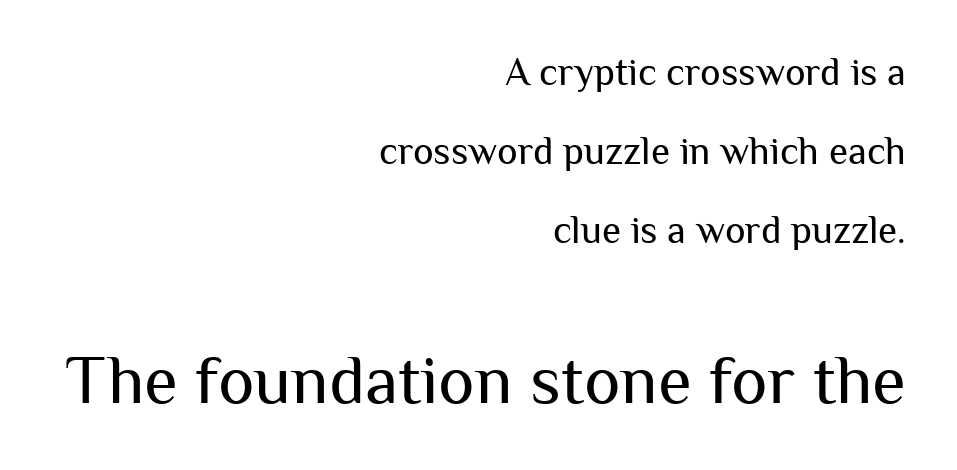
Nobody drew a line under any word here. Leading: increased. No italicization has been applied; the sample stays upright. Summary of weight: not heavy and not bold.
